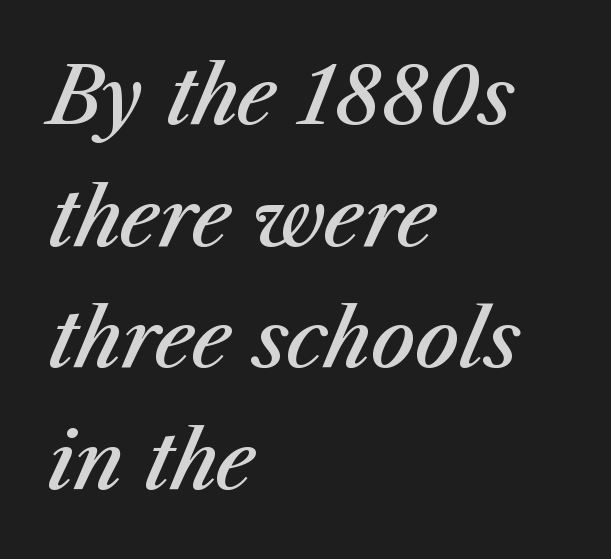
Do the characters align in a grid? No, the font is proportional. In terms of weight, the rendering is demibold, just under bold. The lines are quadded left. How would I describe the line gaps? Plain and ordinary. Rendered with sloped, italic letterforms. Words float on clear page, feet unadorned.
